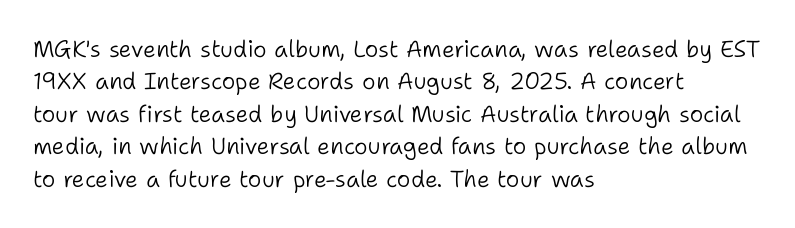
The tracking reads as untouched default to a designer's eye. Layout note: lines flush left. Students, observe: this is what conventionally led text looks like. Underline: absent.
